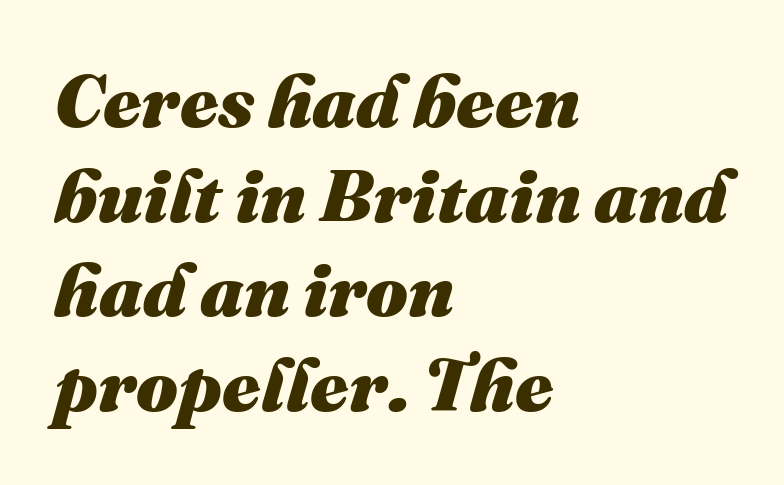
The image shows 74 px heavy type, italic (leaning right); set left-aligned, normal line spacing (1.28x), normal letter spacing, not underlined; medium stroke contrast and a medium x-height.
